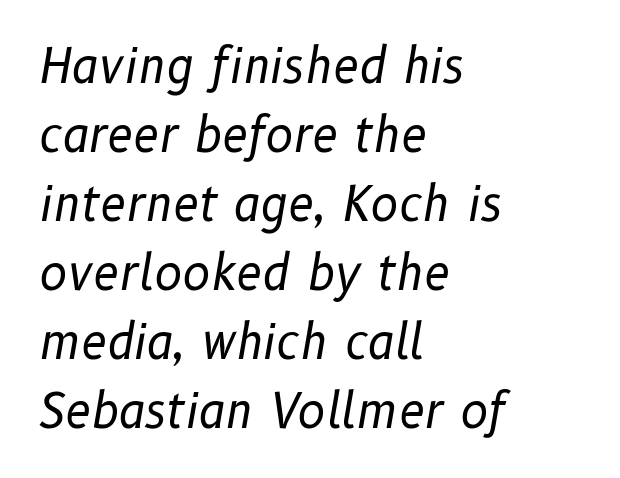
{"italic": "yes", "lean": "right", "slant_degrees": 10, "bold": "no", "weight": "regular", "width": "normal", "stroke_contrast": "low", "x_height": "medium", "monospaced": "no", "underline": "no", "align": "left", "line_spacing": "normal", "line_spacing_ratio": 1.47, "letter_spacing": "normal", "letter_spacing_em": 0.0, "glyph_px": 47}
